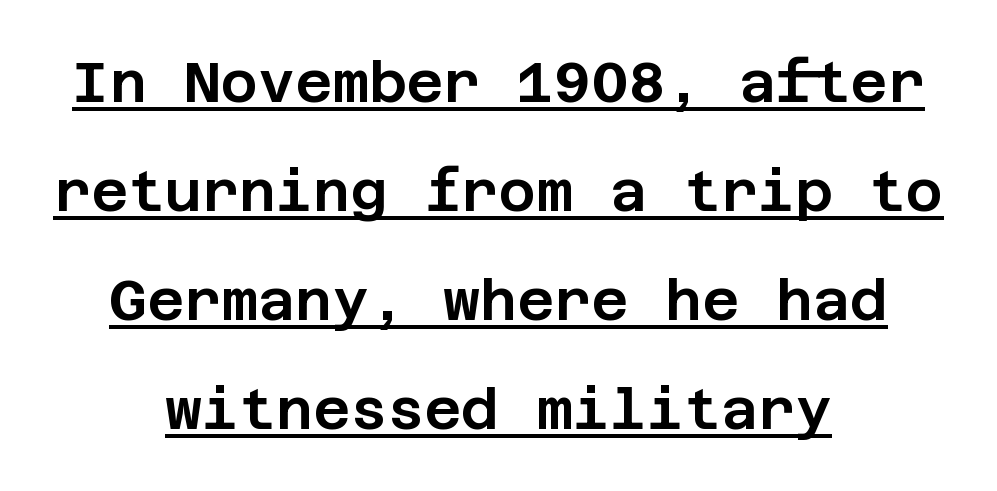
Q: Is the text italic (slanted)? A: No, it is upright.
Q: Is the typeface a serif or a sans-serif typeface? A: Sans-serif.
Q: Is the text underlined? A: Yes.
Q: How is the paragraph aligned? A: Centered.
Q: Is the spacing between letters normal or unusually wide? A: Normal.
Q: Is the spacing between lines tight, normal or loose? A: Loose.
Q: Width (condensed, normal, or wide)? A: Normal.
Q: Stroke contrast? A: Low.
Q: x-height? A: Large.
